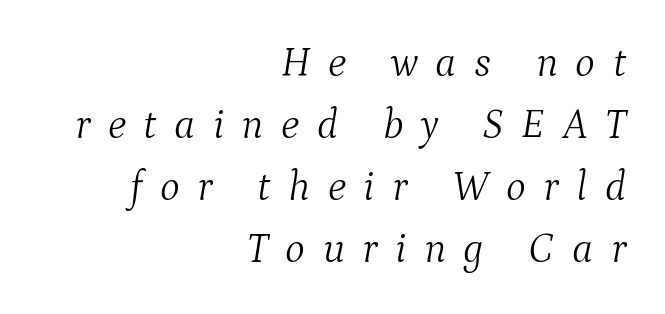
Q: Is the text bold? A: No.
Q: Is the text italic (slanted)? A: Yes, it leans right by about 9 degrees.
Q: Is the typeface a serif or a sans-serif typeface? A: Serif.
Q: Is the text underlined? A: No.
Q: How is the paragraph aligned? A: Right-aligned.
Q: Is the spacing between letters normal or unusually wide? A: Unusually wide.
Q: Is the spacing between lines tight, normal or loose? A: Normal.
Q: Width (condensed, normal, or wide)? A: Normal.
Q: Stroke contrast? A: Medium.
Q: x-height? A: Medium.
Q: Monospaced? A: No.
